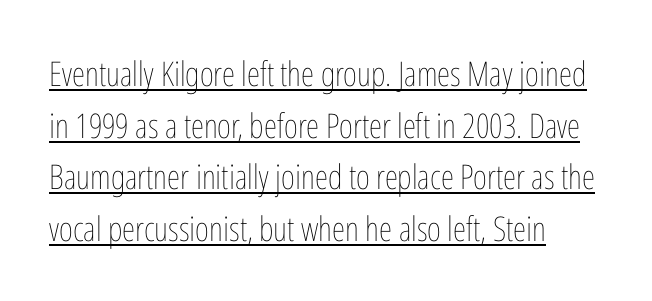
Q: Is the text bold? A: No.
Q: Is the text italic (slanted)? A: No, it is upright.
Q: Is the text underlined? A: Yes.
Q: How is the paragraph aligned? A: Left-aligned.
Q: Is the spacing between letters normal or unusually wide? A: Normal.
Q: Is the spacing between lines tight, normal or loose? A: Normal.
Q: Width (condensed, normal, or wide)? A: Condensed.
Q: Stroke contrast? A: Low.
Q: x-height? A: Medium.
Q: Monospaced? A: No.
